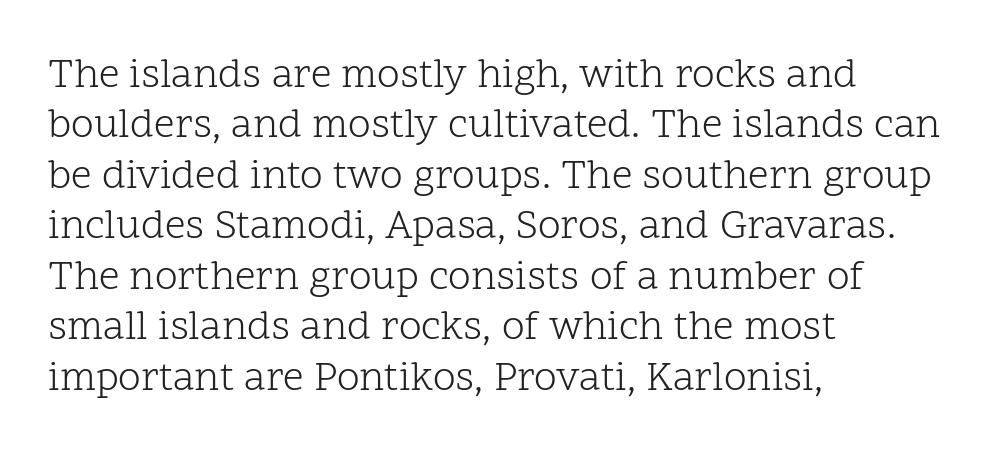
The image shows 41 px light serif type, upright; set left-aligned, line spacing 1.23x, normal letter spacing, not underlined; low stroke contrast and a medium x-height.
